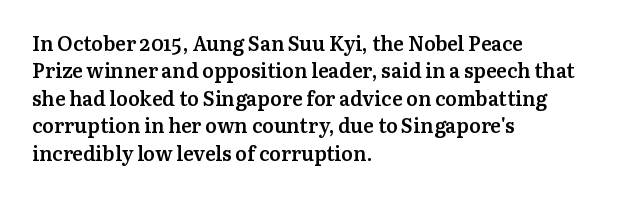
{"italic": "no", "bold": "semi", "underline": "no", "align": "left", "line_spacing": "normal", "line_spacing_ratio": 1.37, "letter_spacing": "normal", "letter_spacing_em": 0.0, "glyph_px": 20}
